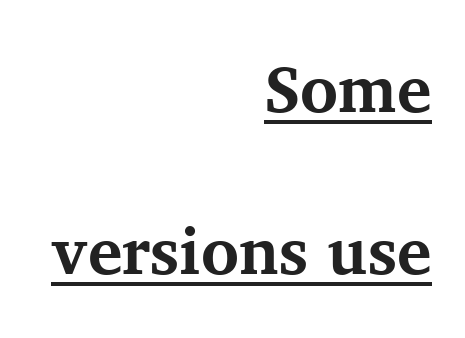
Q: Is the text bold? A: Yes.
Q: Is the text italic (slanted)? A: No, it is upright.
Q: Is the typeface a serif or a sans-serif typeface? A: Serif.
Q: Is the text underlined? A: Yes.
Q: How is the paragraph aligned? A: Right-aligned.
Q: Is the spacing between letters normal or unusually wide? A: Normal.
Q: Is the spacing between lines tight, normal or loose? A: Loose.
Q: Width (condensed, normal, or wide)? A: Normal.
Q: Stroke contrast? A: Medium.
Q: x-height? A: Medium.
Q: Monospaced? A: No.
